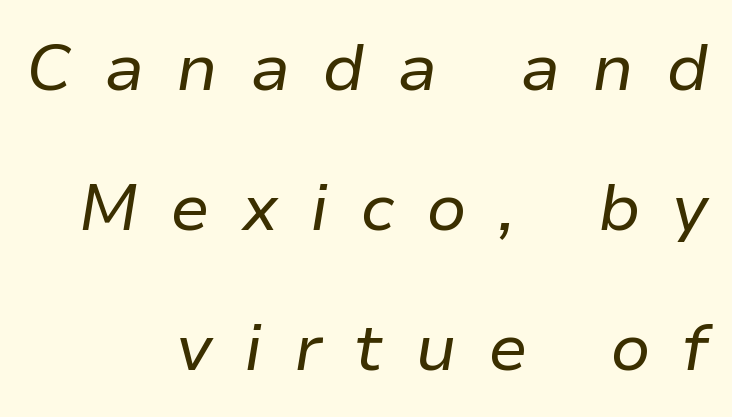
{"italic": "yes", "lean": "right", "slant_degrees": 9, "bold": "no", "weight": "regular", "width": "normal", "stroke_contrast": "low", "x_height": "medium", "monospaced": "no", "underline": "no", "align": "right", "line_spacing": "loose", "line_spacing_ratio": 2.12, "letter_spacing": "wide", "letter_spacing_em": 0.48, "glyph_px": 66}
